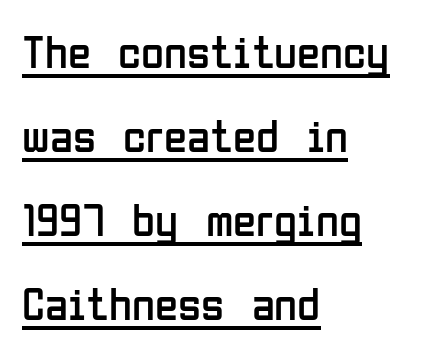
Is this a fixed-width face? No — the glyphs have proportional, varying widths. Do the letters lean? They stand straight. The lines in this sample share a left origin and differ only in where they stop. Stem width sits at or under what a default text font uses. Type style note: lacks serifs. A continuous stroke trails under the words, as in a hyperlink.
